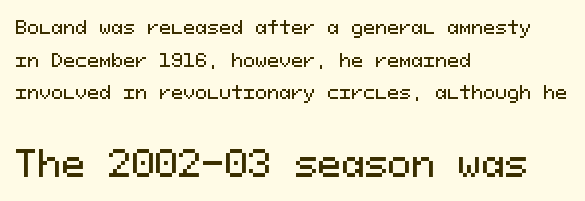
{"serif": "no", "italic": "no", "width": "normal", "stroke_contrast": "medium", "x_height": "medium", "monospaced": "yes", "underline": "no", "align": "left", "line_spacing_ratio": 1.81, "letter_spacing": "normal", "letter_spacing_em": 0.0, "larger_block": "second", "size_ratio": 1.94, "glyph_px": 35}
